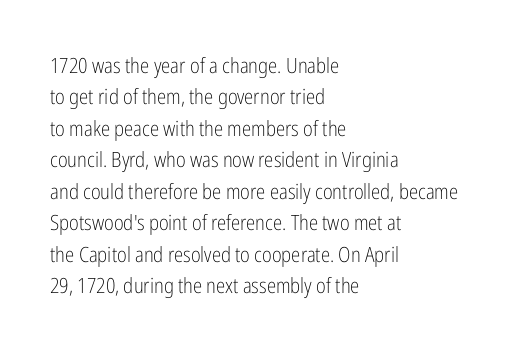
Q: Is the text bold? A: No.
Q: Is the text italic (slanted)? A: No, it is upright.
Q: Is the text underlined? A: No.
Q: How is the paragraph aligned? A: Left-aligned.
Q: Is the spacing between letters normal or unusually wide? A: Normal.
Q: Is the spacing between lines tight, normal or loose? A: Normal.
